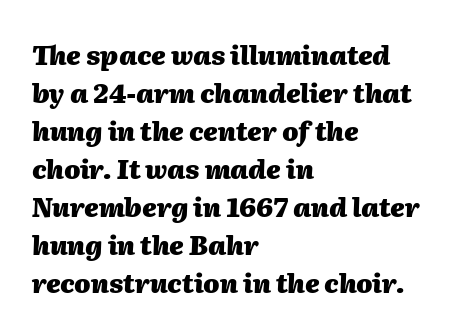
{"italic": "yes", "lean": "right", "slant_degrees": 2, "bold": "yes", "underline": "no", "align": "left", "line_spacing": "normal", "line_spacing_ratio": 1.46, "letter_spacing": "normal", "letter_spacing_em": 0.0, "glyph_px": 26}
